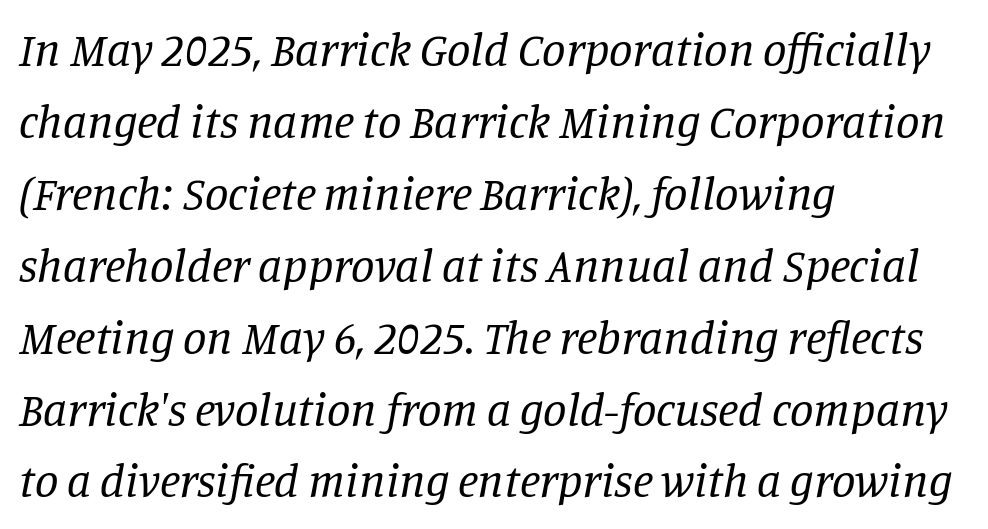
Q: Is the text bold? A: No.
Q: Is the text italic (slanted)? A: Yes, it leans right by about 11 degrees.
Q: Is the typeface a serif or a sans-serif typeface? A: Serif.
Q: Is the text underlined? A: No.
Q: How is the paragraph aligned? A: Left-aligned.
Q: Is the spacing between letters normal or unusually wide? A: Normal.
Q: Is the spacing between lines tight, normal or loose? A: Normal.
Q: Width (condensed, normal, or wide)? A: Normal.
Q: Stroke contrast? A: Low.
Q: x-height? A: Large.
Q: Monospaced? A: No.
